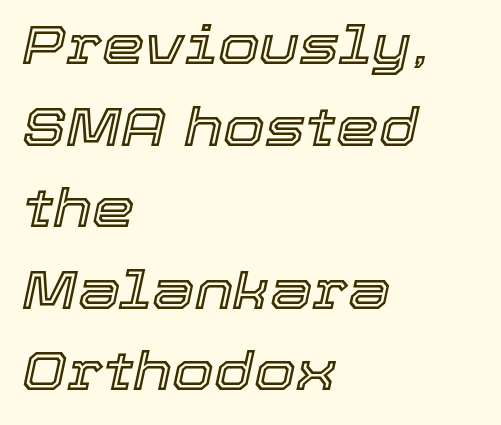
{"italic": "yes", "lean": "right", "slant_degrees": 12, "width": "normal", "x_height": "medium", "monospaced": "no", "underline": "no", "align": "left", "line_spacing": "normal", "line_spacing_ratio": 1.51, "letter_spacing": "normal", "letter_spacing_em": 0.0, "glyph_px": 54}
